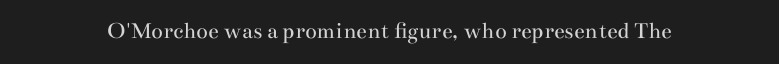
The image shows 24 px text type, upright; set normal letter spacing, not underlined.
